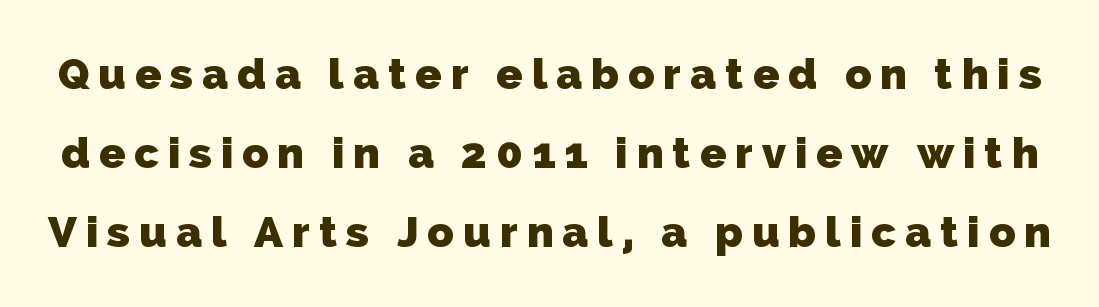
Q: Is the text bold? A: Yes.
Q: Is the typeface a serif or a sans-serif typeface? A: Sans-serif.
Q: Is the text underlined? A: No.
Q: Is the spacing between letters normal or unusually wide? A: Unusually wide.
Q: Width (condensed, normal, or wide)? A: Normal.
Q: Stroke contrast? A: Low.
Q: x-height? A: Medium.
Q: Monospaced? A: No.
